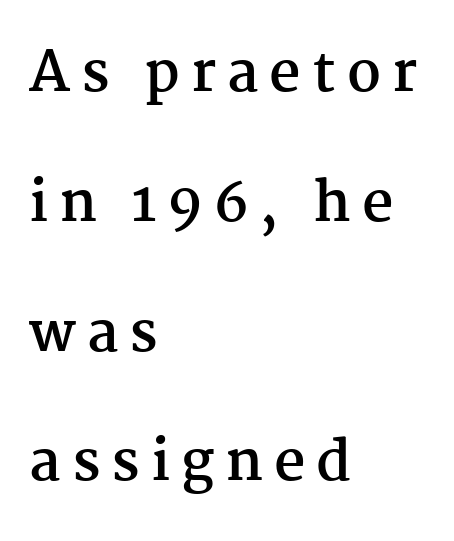
{"serif": "yes", "italic": "no", "bold": "yes", "weight": "semibold", "width": "normal", "stroke_contrast": "medium", "x_height": "medium", "monospaced": "no", "underline": "no", "align": "left", "line_spacing": "loose", "line_spacing_ratio": 2.36, "letter_spacing": "wide", "letter_spacing_em": 0.2, "glyph_px": 55}
